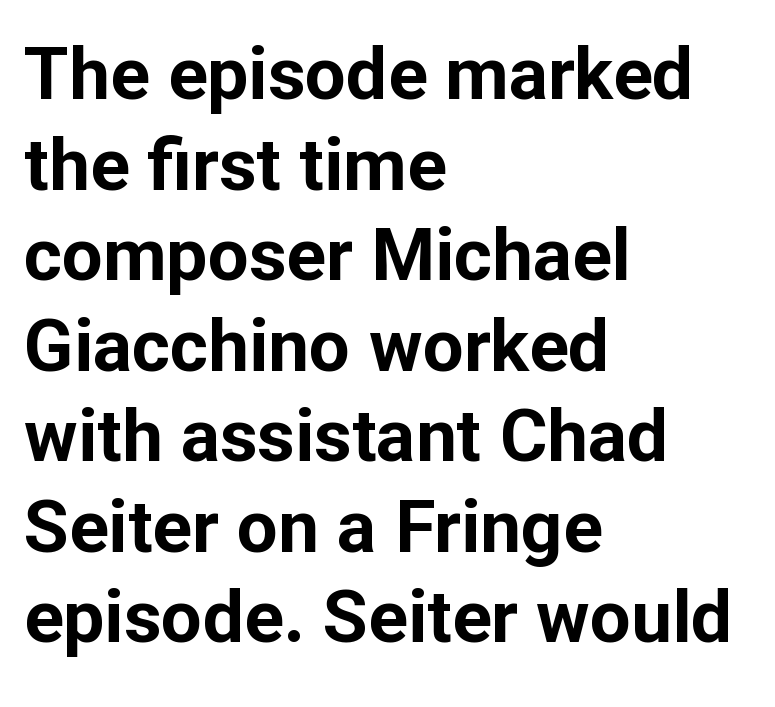
Q: Is the text bold? A: Yes.
Q: Is the text italic (slanted)? A: No, it is upright.
Q: Is the typeface a serif or a sans-serif typeface? A: Sans-serif.
Q: Is the text underlined? A: No.
Q: How is the paragraph aligned? A: Left-aligned.
Q: Is the spacing between letters normal or unusually wide? A: Normal.
Q: Width (condensed, normal, or wide)? A: Normal.
Q: Stroke contrast? A: Low.
Q: x-height? A: Medium.
Q: Monospaced? A: No.
